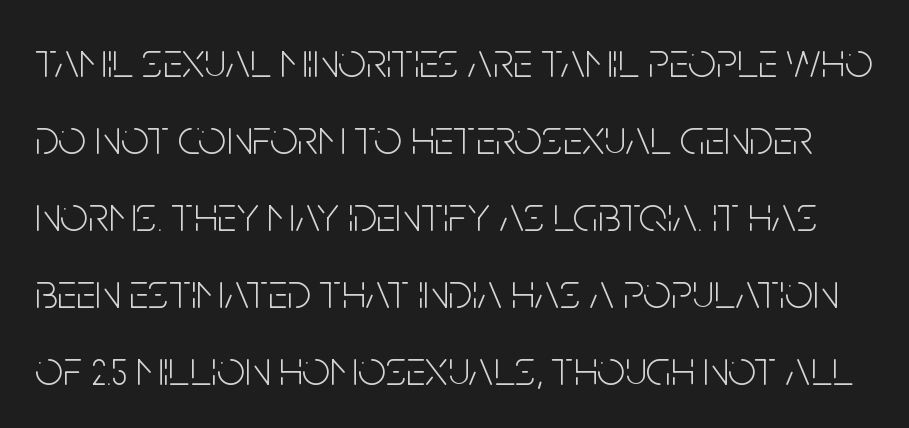
The image shows 49 px light, condensed sans-serif type, upright; set normal line spacing (1.57x), normal letter spacing, not underlined; low stroke contrast and a large x-height.
